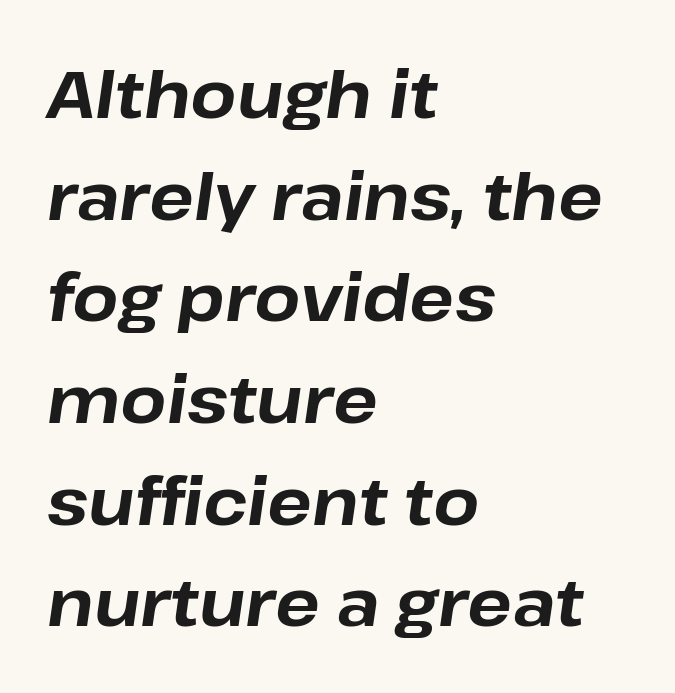
The image shows 66 px bold type, italic (leaning right); set left-aligned, normal line spacing (1.54x), normal letter spacing, not underlined; low stroke contrast and a medium x-height.
